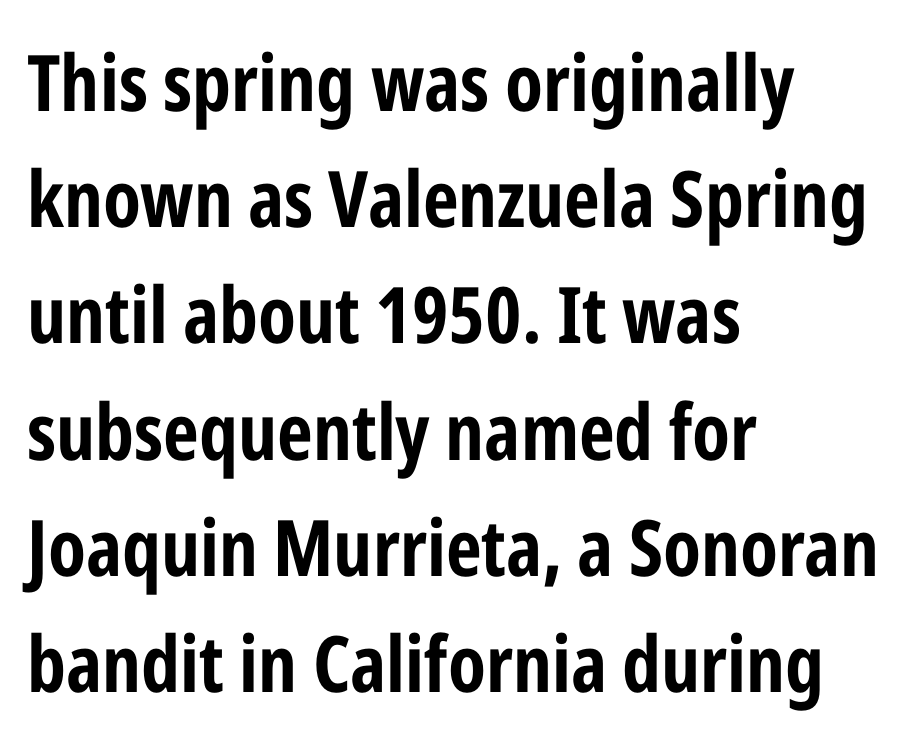
Q: Is the text bold? A: Yes.
Q: Is the text italic (slanted)? A: No, it is upright.
Q: Is the typeface a serif or a sans-serif typeface? A: Sans-serif.
Q: Is the text underlined? A: No.
Q: How is the paragraph aligned? A: Left-aligned.
Q: Is the spacing between letters normal or unusually wide? A: Normal.
Q: Is the spacing between lines tight, normal or loose? A: Normal.
Q: Width (condensed, normal, or wide)? A: Condensed.
Q: Stroke contrast? A: Low.
Q: x-height? A: Medium.
Q: Monospaced? A: No.
